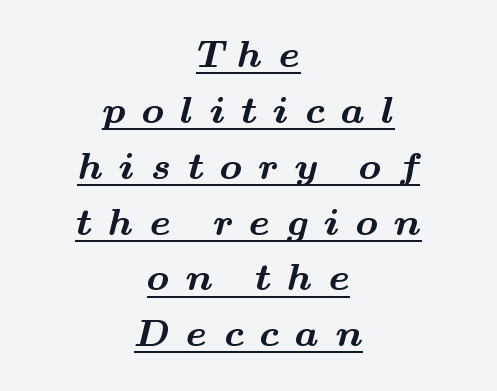
The image shows 38 px bold, wide serif type; set centered, normal line spacing (1.47x), unusually wide letter spacing (+0.43 em), underlined; medium stroke contrast and a small x-height.
